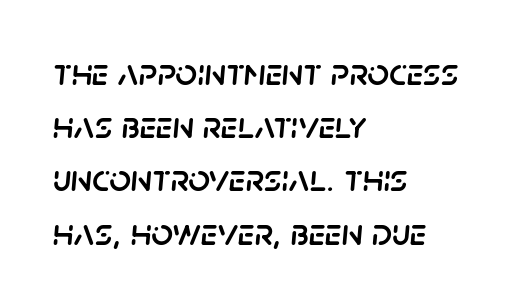
Q: Is the text italic (slanted)? A: Yes, it leans right by about 5 degrees.
Q: Is the text underlined? A: No.
Q: How is the paragraph aligned? A: Left-aligned.
Q: Is the spacing between letters normal or unusually wide? A: Normal.
Q: Is the spacing between lines tight, normal or loose? A: Normal.
Q: Width (condensed, normal, or wide)? A: Normal.
Q: Stroke contrast? A: Low.
Q: x-height? A: Large.
Q: Monospaced? A: No.
